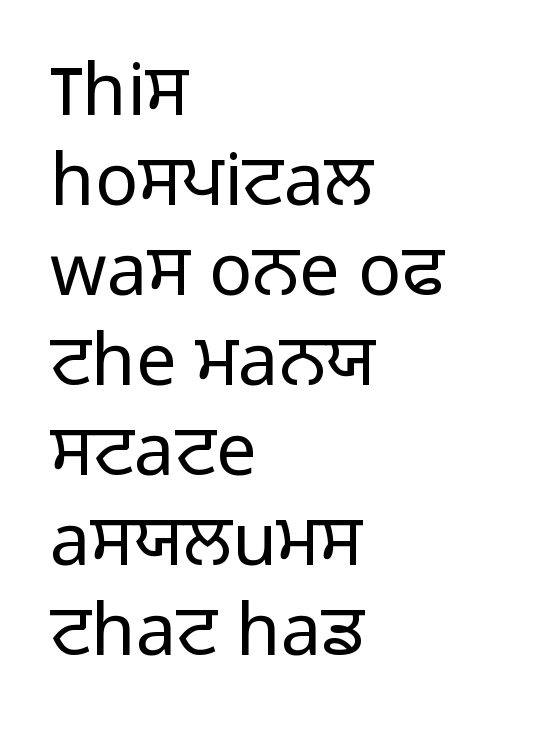
Weight: not bold — regular or lighter. The rendering uses natural spacing where letterforms have individual widths. This is the regular roman posture of the typeface. In terms of leading, this rendering sits right in the middle.
